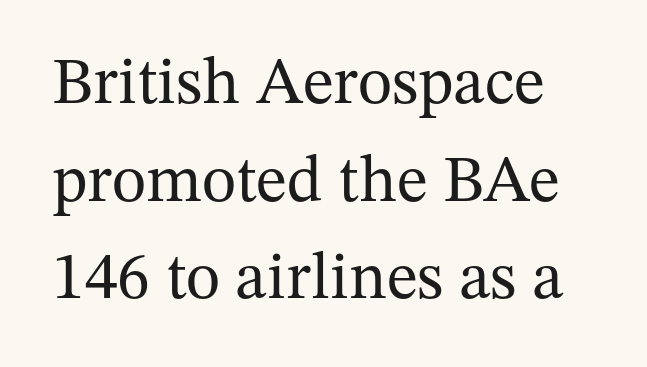
Q: Is the text bold? A: No.
Q: Is the text italic (slanted)? A: No, it is upright.
Q: Is the typeface a serif or a sans-serif typeface? A: Serif.
Q: Is the text underlined? A: No.
Q: Is the spacing between letters normal or unusually wide? A: Normal.
Q: Is the spacing between lines tight, normal or loose? A: Normal.
Q: Width (condensed, normal, or wide)? A: Normal.
Q: Stroke contrast? A: Medium.
Q: x-height? A: Medium.
Q: Monospaced? A: No.
